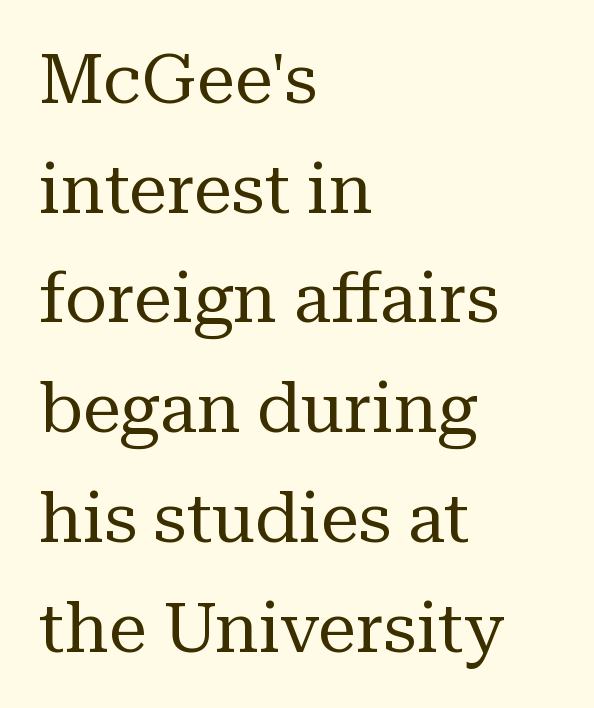
{"serif": "yes", "italic": "no", "bold": "no", "weight": "regular", "width": "normal", "stroke_contrast": "medium", "x_height": "medium", "monospaced": "no", "underline": "no", "align": "left", "line_spacing": "normal", "line_spacing_ratio": 1.59, "letter_spacing": "normal", "letter_spacing_em": 0.0, "glyph_px": 69}
